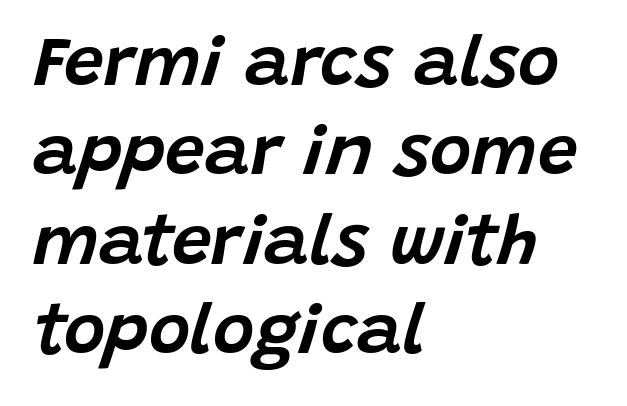
Q: Is the text italic (slanted)? A: Yes, it leans right by about 15 degrees.
Q: Is the text underlined? A: No.
Q: How is the paragraph aligned? A: Left-aligned.
Q: Is the spacing between letters normal or unusually wide? A: Normal.
Q: Is the spacing between lines tight, normal or loose? A: Normal.
Q: Width (condensed, normal, or wide)? A: Normal.
Q: Stroke contrast? A: Low.
Q: x-height? A: Large.
Q: Monospaced? A: No.
